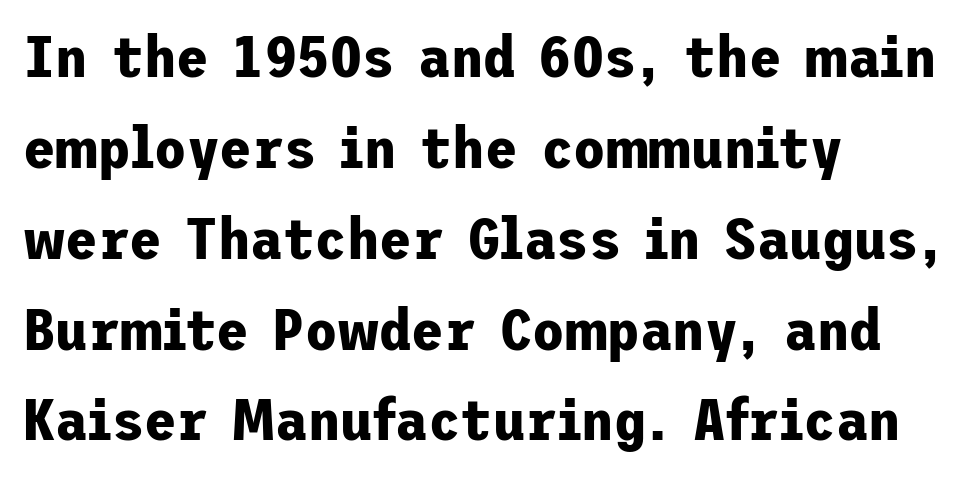
Q: Is the text bold? A: Yes.
Q: Is the text italic (slanted)? A: No, it is upright.
Q: Is the typeface a serif or a sans-serif typeface? A: Sans-serif.
Q: Is the text underlined? A: No.
Q: How is the paragraph aligned? A: Left-aligned.
Q: Is the spacing between letters normal or unusually wide? A: Normal.
Q: Is the spacing between lines tight, normal or loose? A: Normal.
Q: Width (condensed, normal, or wide)? A: Normal.
Q: Stroke contrast? A: Low.
Q: x-height? A: Medium.
